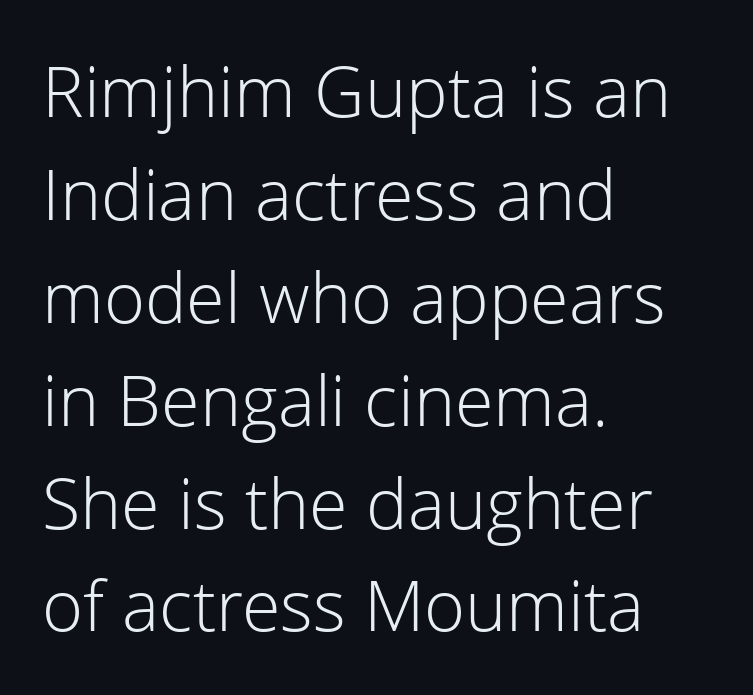
{"serif": "no", "italic": "no", "bold": "no", "weight": "light", "width": "normal", "stroke_contrast": "low", "x_height": "medium", "monospaced": "no", "underline": "no", "align": "left", "line_spacing": "normal", "line_spacing_ratio": 1.47, "letter_spacing": "normal", "letter_spacing_em": 0.0, "glyph_px": 70}
